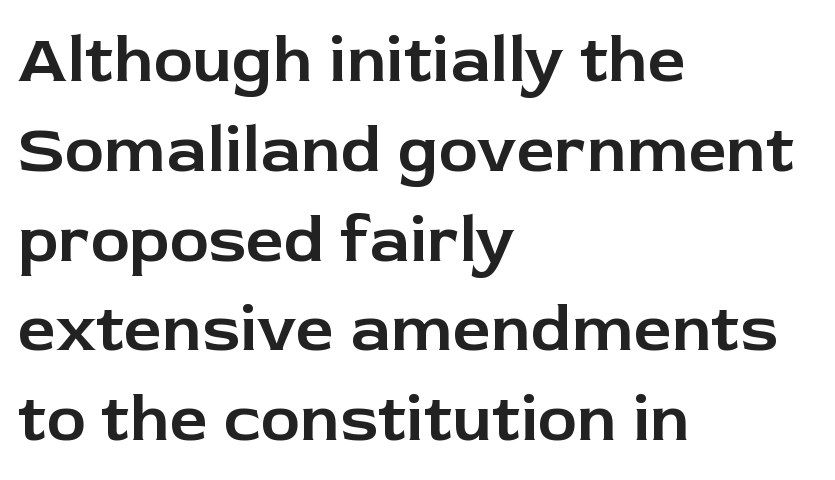
Q: Is the text italic (slanted)? A: No, it is upright.
Q: Is the typeface a serif or a sans-serif typeface? A: Sans-serif.
Q: Is the text underlined? A: No.
Q: How is the paragraph aligned? A: Left-aligned.
Q: Is the spacing between letters normal or unusually wide? A: Normal.
Q: Is the spacing between lines tight, normal or loose? A: Normal.
Q: Width (condensed, normal, or wide)? A: Normal.
Q: Stroke contrast? A: Low.
Q: x-height? A: Medium.
Q: Monospaced? A: No.
